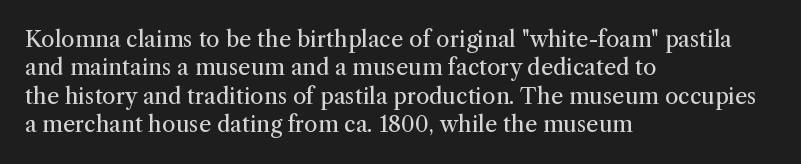
{"italic": "no", "bold": "no", "underline": "no", "align": "left", "line_spacing": "normal", "line_spacing_ratio": 1.29, "letter_spacing": "normal", "letter_spacing_em": 0.0, "glyph_px": 22}
